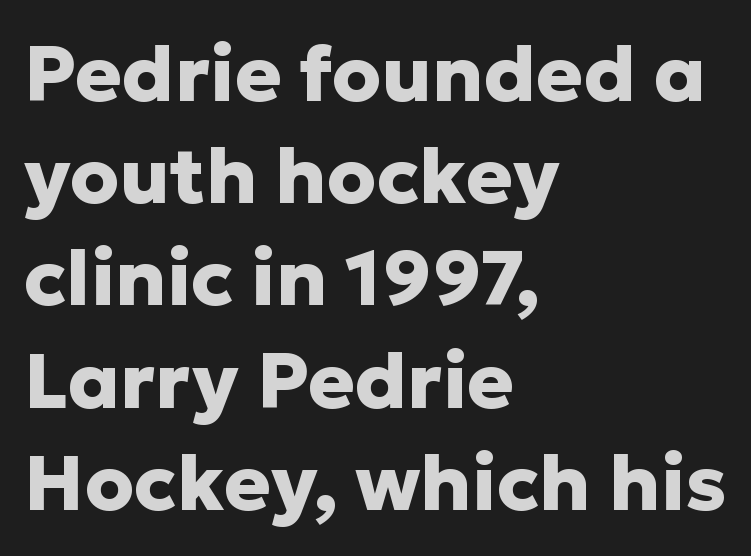
Q: Is the text bold? A: Yes.
Q: Is the text italic (slanted)? A: No, it is upright.
Q: Is the typeface a serif or a sans-serif typeface? A: Sans-serif.
Q: Is the text underlined? A: No.
Q: How is the paragraph aligned? A: Left-aligned.
Q: Is the spacing between letters normal or unusually wide? A: Normal.
Q: Is the spacing between lines tight, normal or loose? A: Normal.
Q: Width (condensed, normal, or wide)? A: Normal.
Q: Stroke contrast? A: Low.
Q: x-height? A: Medium.
Q: Monospaced? A: No.
